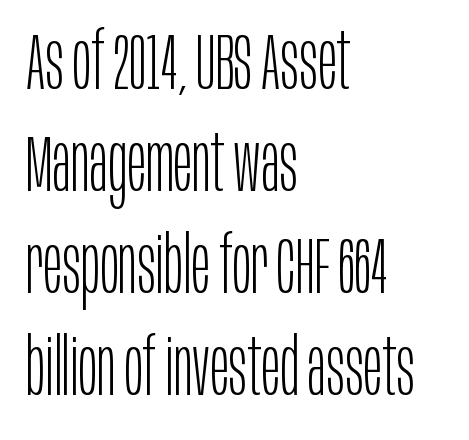
The image shows 79 px light, condensed sans-serif type, upright; set left-aligned, normal line spacing (1.29x), normal letter spacing, not underlined; low stroke contrast and a large x-height.
